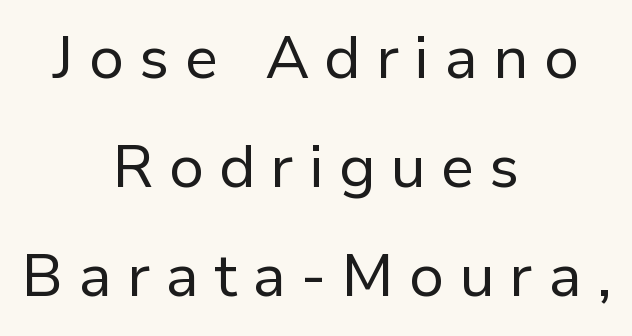
Q: Is the text bold? A: No.
Q: Is the text italic (slanted)? A: No, it is upright.
Q: Is the typeface a serif or a sans-serif typeface? A: Sans-serif.
Q: Is the text underlined? A: No.
Q: How is the paragraph aligned? A: Centered.
Q: Is the spacing between letters normal or unusually wide? A: Unusually wide.
Q: Width (condensed, normal, or wide)? A: Normal.
Q: Stroke contrast? A: Low.
Q: x-height? A: Medium.
Q: Monospaced? A: No.
